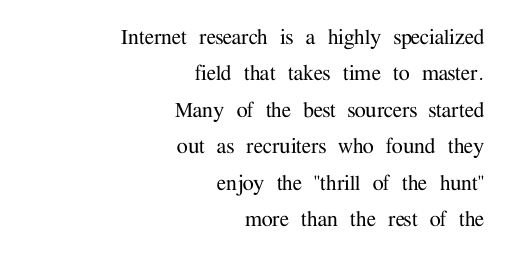
Q: Is the text italic (slanted)? A: No, it is upright.
Q: Is the text underlined? A: No.
Q: How is the paragraph aligned? A: Right-aligned.
Q: Is the spacing between letters normal or unusually wide? A: Normal.
Q: Is the spacing between lines tight, normal or loose? A: Normal.
